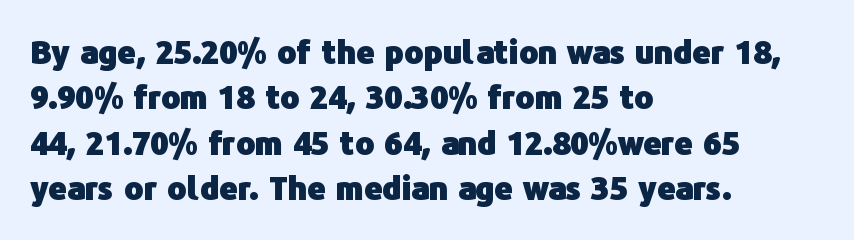
{"serif": "no", "italic": "no", "bold": "yes", "weight": "heavy", "width": "normal", "stroke_contrast": "low", "x_height": "medium", "monospaced": "no", "underline": "no", "align": "left", "line_spacing": "normal", "line_spacing_ratio": 1.42, "letter_spacing": "normal", "letter_spacing_em": 0.0, "glyph_px": 32}
